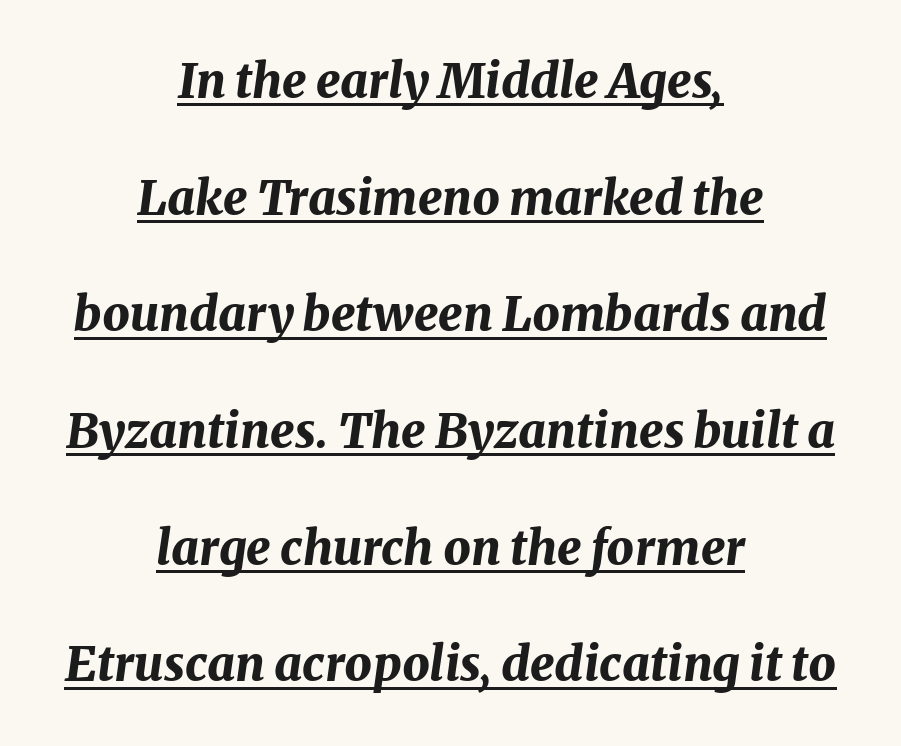
Q: Is the text bold? A: Yes.
Q: Is the text italic (slanted)? A: Yes, it leans right by about 8 degrees.
Q: Is the text underlined? A: Yes.
Q: How is the paragraph aligned? A: Centered.
Q: Is the spacing between letters normal or unusually wide? A: Normal.
Q: Is the spacing between lines tight, normal or loose? A: Loose.
Q: Width (condensed, normal, or wide)? A: Normal.
Q: Stroke contrast? A: Medium.
Q: x-height? A: Medium.
Q: Monospaced? A: No.
